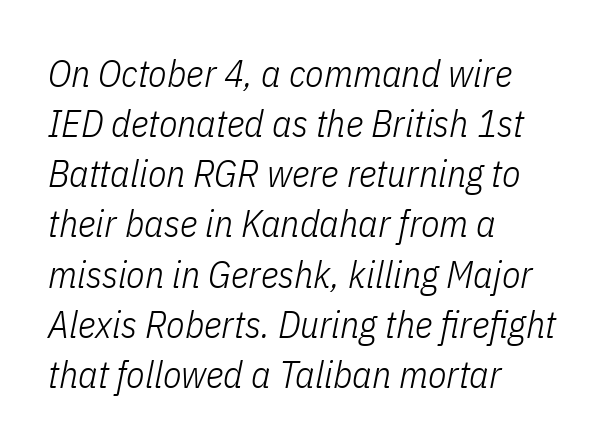
Q: Is the text bold? A: No.
Q: Is the text italic (slanted)? A: Yes, it leans right by about 11 degrees.
Q: Is the text underlined? A: No.
Q: How is the paragraph aligned? A: Left-aligned.
Q: Is the spacing between letters normal or unusually wide? A: Normal.
Q: Is the spacing between lines tight, normal or loose? A: Normal.
Q: Width (condensed, normal, or wide)? A: Condensed.
Q: Stroke contrast? A: Low.
Q: x-height? A: Medium.
Q: Monospaced? A: No.
